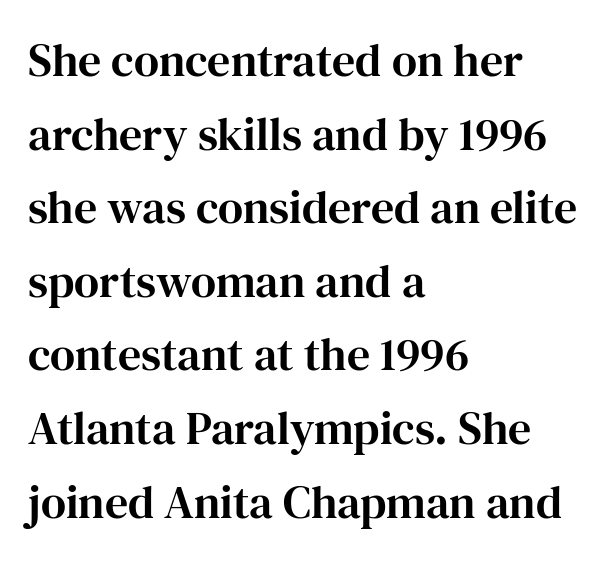
Q: Is the text italic (slanted)? A: No, it is upright.
Q: Is the typeface a serif or a sans-serif typeface? A: Serif.
Q: Is the text underlined? A: No.
Q: How is the paragraph aligned? A: Left-aligned.
Q: Is the spacing between letters normal or unusually wide? A: Normal.
Q: Is the spacing between lines tight, normal or loose? A: Normal.
Q: Width (condensed, normal, or wide)? A: Normal.
Q: Stroke contrast? A: High.
Q: x-height? A: Medium.
Q: Monospaced? A: No.
